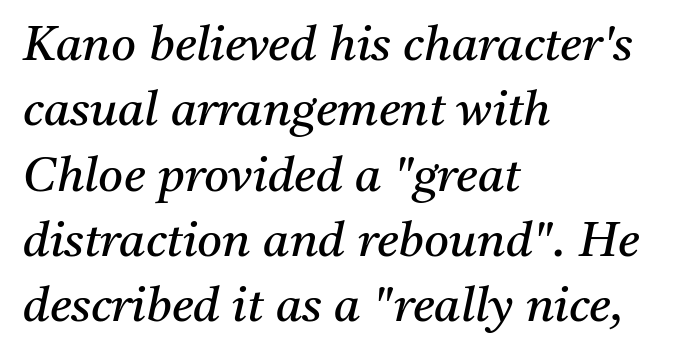
The passage shown is typed in a proportional face where columns would drift. The whole block is typeset with a tilt. These lines sit exactly where default settings would place them. No chunkiness to these letters — they're not bold. The designer went with a serif here, giving each stem small feet. No word sits above an underline.
